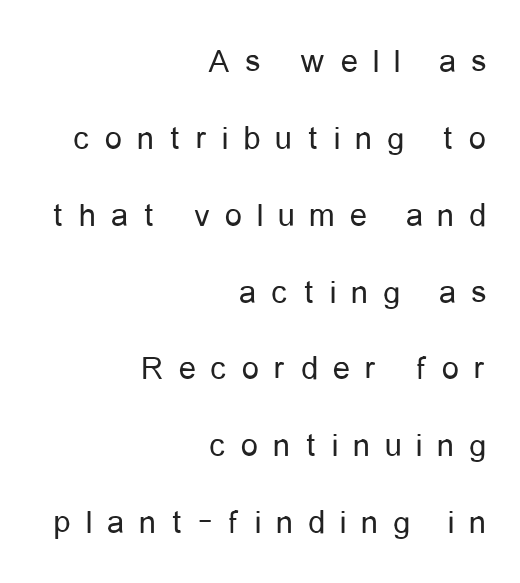
Q: Is the text bold? A: No.
Q: Is the text italic (slanted)? A: No, it is upright.
Q: Is the typeface a serif or a sans-serif typeface? A: Sans-serif.
Q: Is the text underlined? A: No.
Q: How is the paragraph aligned? A: Right-aligned.
Q: Is the spacing between letters normal or unusually wide? A: Unusually wide.
Q: Is the spacing between lines tight, normal or loose? A: Loose.
Q: Width (condensed, normal, or wide)? A: Condensed.
Q: Stroke contrast? A: Low.
Q: x-height? A: Medium.
Q: Monospaced? A: No.
